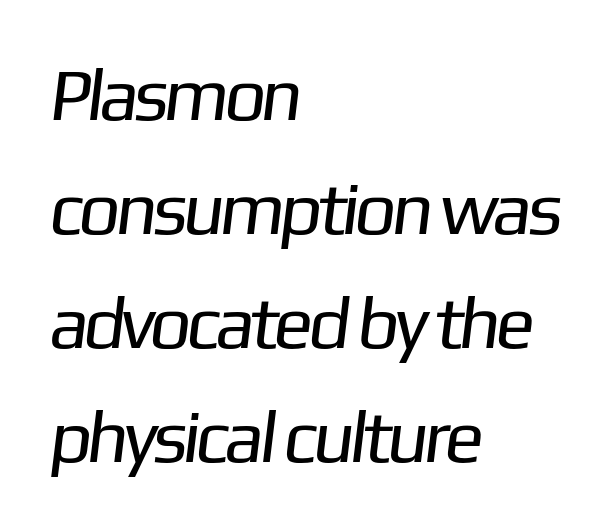
Q: Is the text bold? A: No.
Q: Is the typeface a serif or a sans-serif typeface? A: Sans-serif.
Q: Is the text underlined? A: No.
Q: How is the paragraph aligned? A: Left-aligned.
Q: Is the spacing between letters normal or unusually wide? A: Normal.
Q: Is the spacing between lines tight, normal or loose? A: Normal.
Q: Width (condensed, normal, or wide)? A: Normal.
Q: Stroke contrast? A: Low.
Q: x-height? A: Medium.
Q: Monospaced? A: No.
